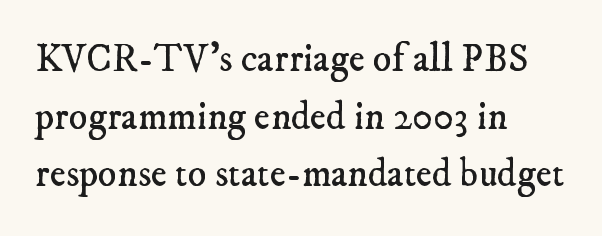
The image shows 39 px regular-weight serif type; set left-aligned, normal line spacing (1.48x), normal letter spacing, not underlined; low stroke contrast and a small x-height.
